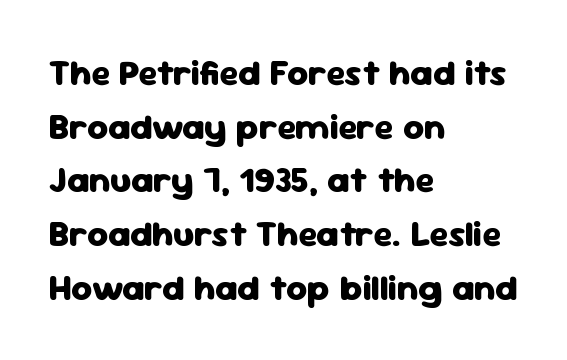
Q: Is the text bold? A: Yes.
Q: Is the text italic (slanted)? A: No, it is upright.
Q: Is the typeface a serif or a sans-serif typeface? A: Sans-serif.
Q: Is the text underlined? A: No.
Q: How is the paragraph aligned? A: Left-aligned.
Q: Is the spacing between letters normal or unusually wide? A: Normal.
Q: Is the spacing between lines tight, normal or loose? A: Normal.
Q: Width (condensed, normal, or wide)? A: Normal.
Q: Stroke contrast? A: Low.
Q: x-height? A: Medium.
Q: Monospaced? A: No.
